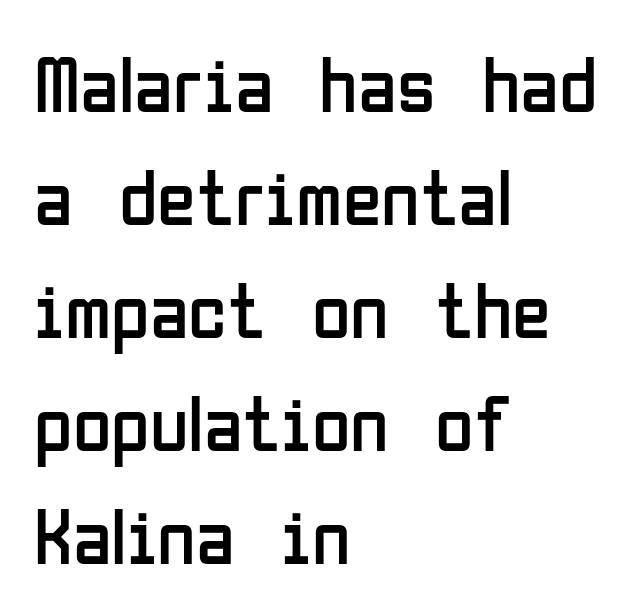
Q: Is the text bold? A: No.
Q: Is the text italic (slanted)? A: No, it is upright.
Q: Is the typeface a serif or a sans-serif typeface? A: Sans-serif.
Q: Is the text underlined? A: No.
Q: How is the paragraph aligned? A: Left-aligned.
Q: Is the spacing between letters normal or unusually wide? A: Normal.
Q: Is the spacing between lines tight, normal or loose? A: Normal.
Q: Width (condensed, normal, or wide)? A: Condensed.
Q: Stroke contrast? A: Low.
Q: x-height? A: Medium.
Q: Monospaced? A: No.
